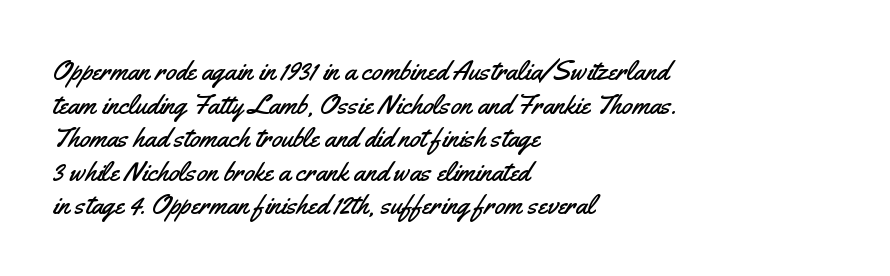
The type is set solid horizontally, with unmodified tracking. The rendering anchors every line to the left-hand side. This sample has the flowing, uneven cadence of proportional lettering. Underlining? Definitely not there.
